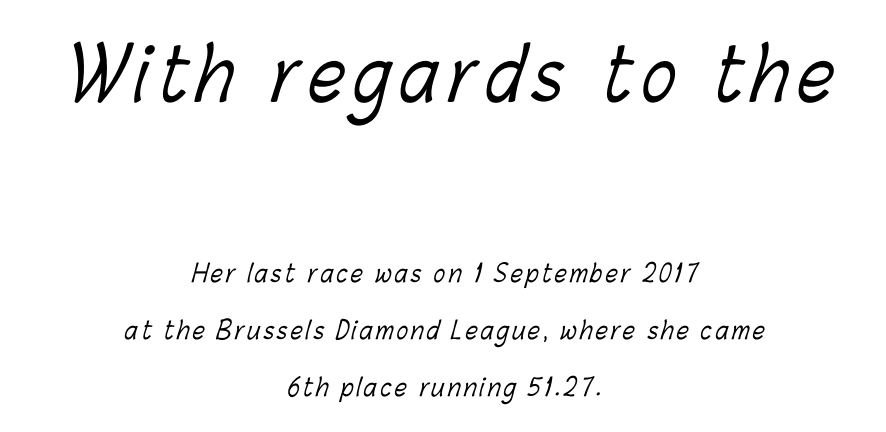
Q: Is the text bold? A: No.
Q: Is the text underlined? A: No.
Q: How is the paragraph aligned? A: Centered.
Q: Is the spacing between lines tight, normal or loose? A: Loose.
Q: Which block of text is set in a larger size, the first (top) or the second (bottom)? A: The first (top) one.
Q: Width (condensed, normal, or wide)? A: Condensed.
Q: Stroke contrast? A: Low.
Q: x-height? A: Medium.
Q: Monospaced? A: No.
